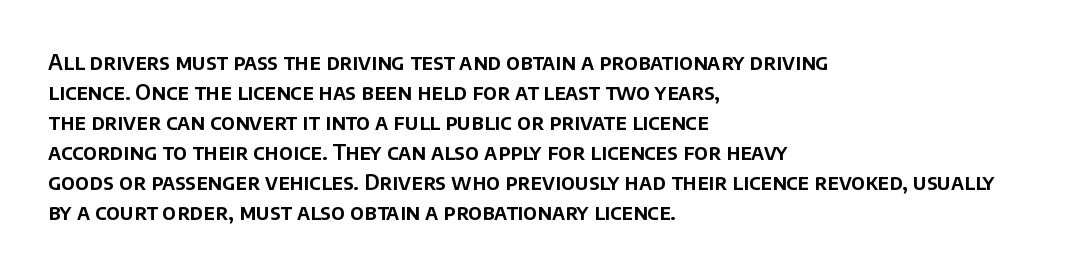
The gaps between neighbouring characters are ordinary and unremarkable. This rendering uses left alignment, leaving the right contour irregular. Horizontal bands of white between lines are of average thickness. The strip under each line holds only bare page. It's the straight-up-and-down kind of type.
